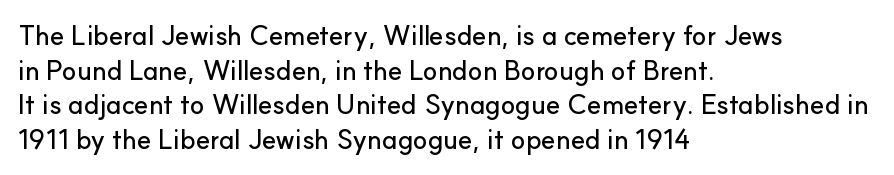
You could call the tracking neutral — neither tight nor loose. Interline gaps are of average width in this sample. The zone under the glyphs is completely vacant. A classic flush-left, rag-right setting is used for this passage. Style check: upright.
